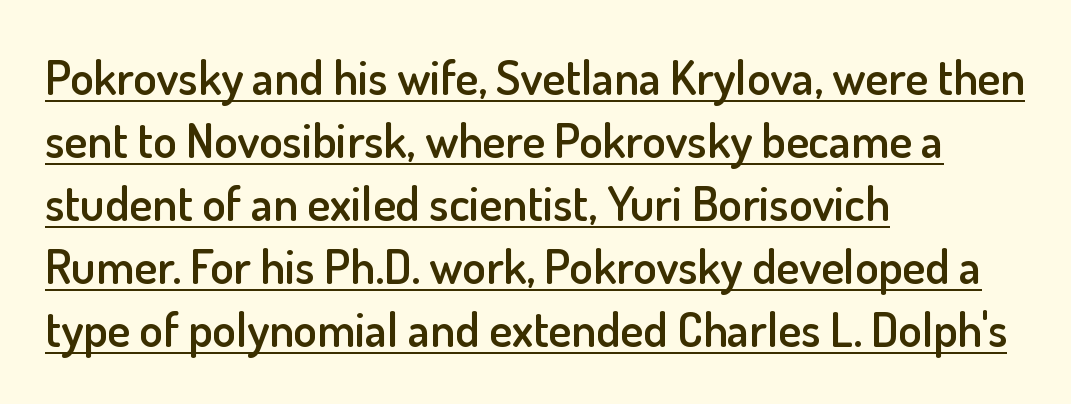
{"serif": "no", "italic": "no", "bold": "semi", "weight": "semibold", "width": "normal", "stroke_contrast": "low", "x_height": "small", "monospaced": "no", "underline": "yes", "align": "left", "line_spacing": "normal", "line_spacing_ratio": 1.31, "letter_spacing": "normal", "letter_spacing_em": 0.0, "glyph_px": 48}
